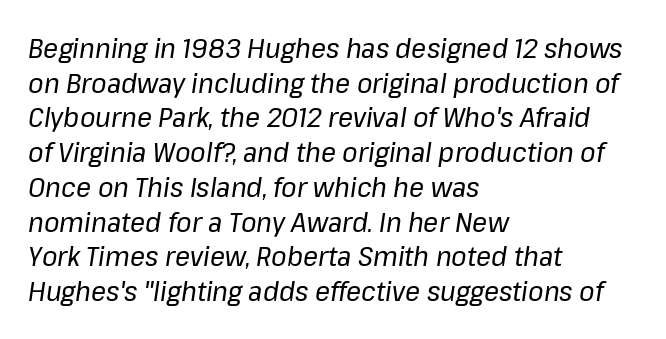
Think standard paragraph weight, or any step lighter than that. Default kerning and tracking; the words read as compact shapes. The specimen omits any rule beneath the text block's lines. The rendering anchors every line to the left-hand side. The font's italic variant was chosen for this text. The letters advance in unequal steps, a hallmark of proportional type.
